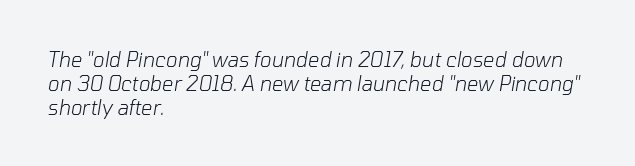
Type without underlining. Think standard paragraph weight, or any step lighter than that. Compared with typical body copy, the letter spacing here is the same. Tall strokes in this sample are angled rather than plumb. Which margin do the lines hug? The left one — the right edge is uneven.
